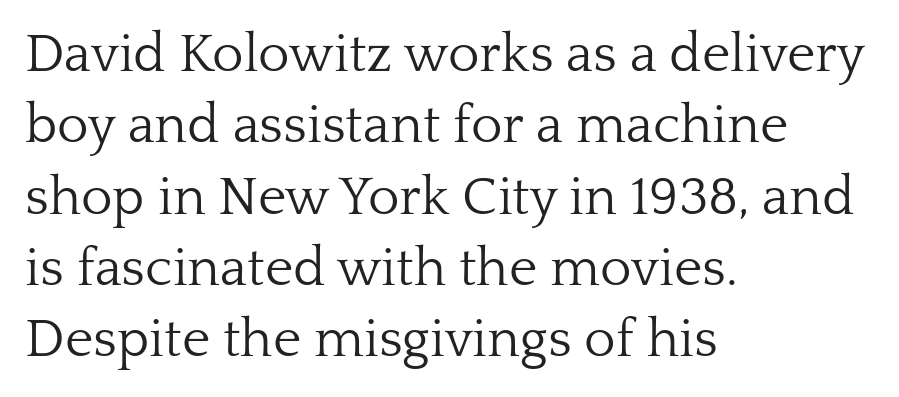
You could not count columns in this text — the font is proportionally spaced. There is no visible air inserted between adjacent glyphs. What kind of face is this? One with serifs. Weight class: somewhere from thin through regular. Ordinary non-slanted type is in use. Check the space under the baseline: it is left empty.
